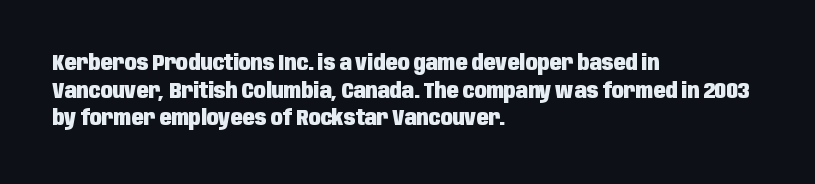
The image shows 22 px bold type, upright; set left-aligned, normal line spacing (1.26x), normal letter spacing, not underlined.
